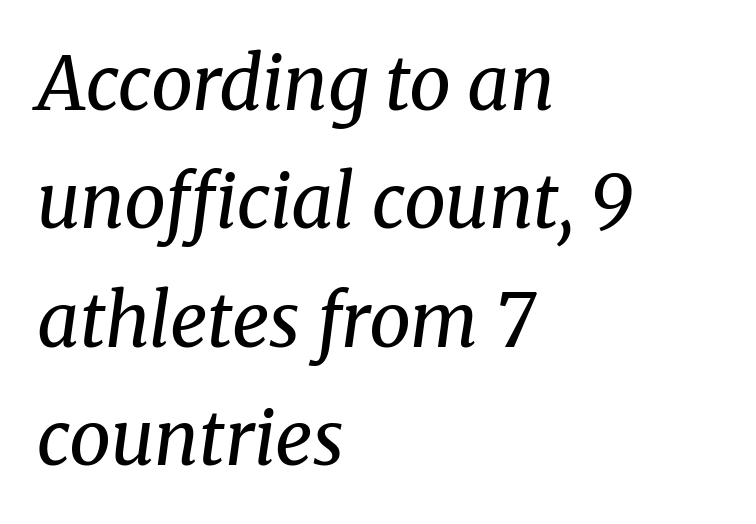
The image shows 74 px regular-weight serif type, italic (leaning right); set left-aligned, normal line spacing (1.6x), normal letter spacing, not underlined; medium stroke contrast and a medium x-height.
